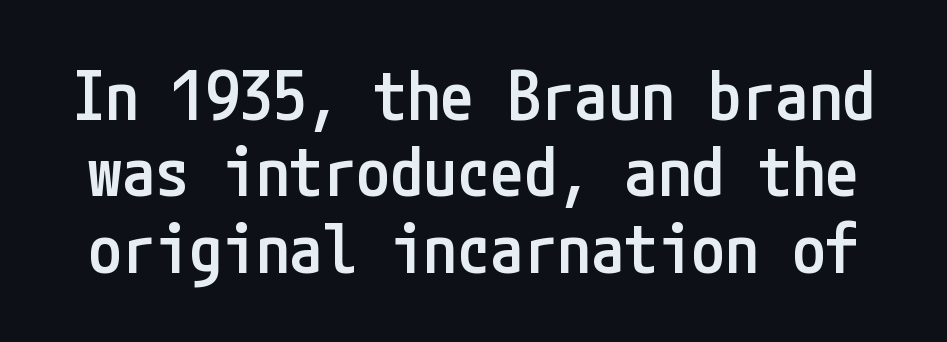
{"serif": "no", "italic": "no", "bold": "semi", "weight": "semibold", "width": "condensed", "stroke_contrast": "low", "x_height": "medium", "underline": "no", "line_spacing": "tight", "line_spacing_ratio": 1.14, "letter_spacing": "normal", "letter_spacing_em": 0.0, "glyph_px": 67}
